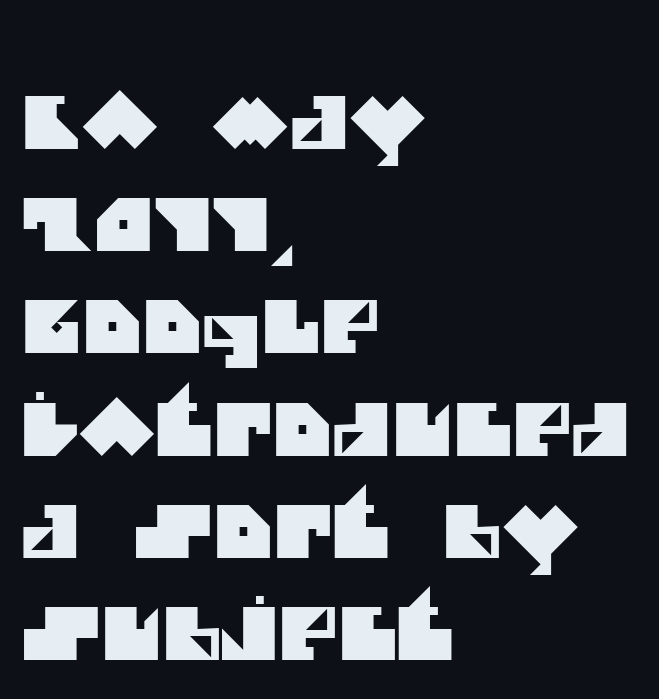
{"serif": "no", "width": "normal", "stroke_contrast": "medium", "x_height": "large", "monospaced": "no", "underline": "no", "align": "left", "line_spacing": "normal", "line_spacing_ratio": 1.42, "letter_spacing": "normal", "letter_spacing_em": 0.0, "glyph_px": 72}
